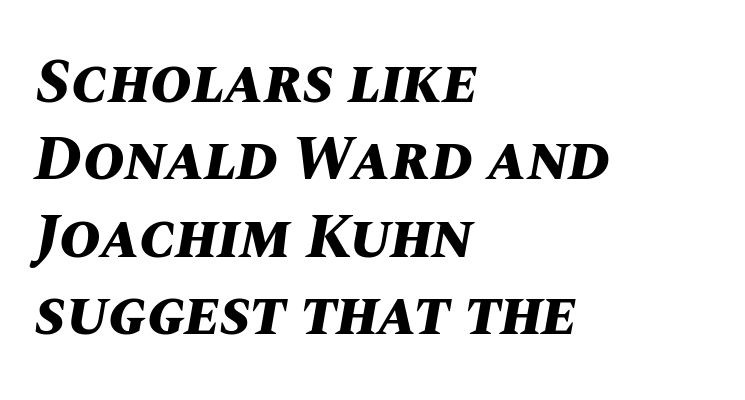
The image shows 63 px bold type, italic (leaning right); set left-aligned, line spacing 1.23x, normal letter spacing, not underlined; medium stroke contrast and a large x-height.
